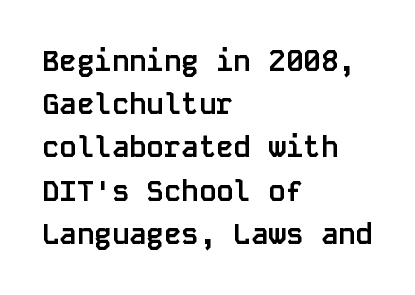
{"serif": "no", "italic": "no", "bold": "yes", "weight": "semibold", "width": "normal", "stroke_contrast": "low", "x_height": "large", "monospaced": "yes", "underline": "no", "align": "left", "line_spacing": "normal", "line_spacing_ratio": 1.49, "letter_spacing": "normal", "letter_spacing_em": 0.0, "glyph_px": 29}
